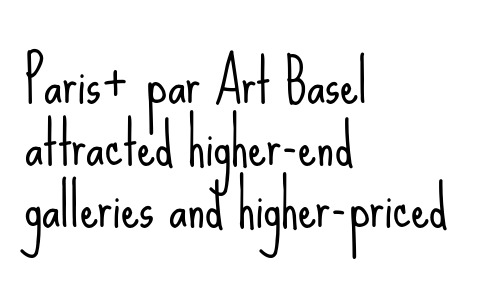
{"serif": "no", "italic": "no", "bold": "no", "weight": "light", "width": "condensed", "stroke_contrast": "low", "x_height": "small", "monospaced": "no", "underline": "no", "align": "left", "line_spacing": "tight", "line_spacing_ratio": 1.07, "letter_spacing": "normal", "letter_spacing_em": 0.0, "glyph_px": 58}
